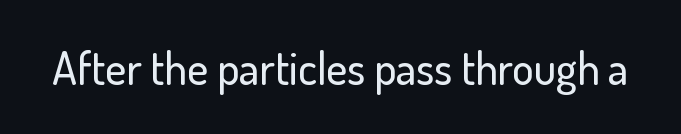
The image shows 45 px sans-serif type, upright; set normal letter spacing, not underlined; low stroke contrast and a small x-height.
